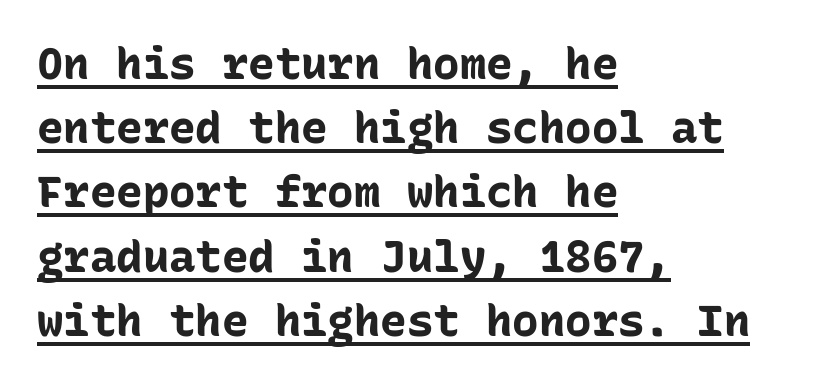
{"serif": "no", "italic": "no", "bold": "yes", "weight": "bold", "width": "normal", "stroke_contrast": "low", "x_height": "medium", "monospaced": "yes", "underline": "yes", "align": "left", "line_spacing": "normal", "line_spacing_ratio": 1.46, "letter_spacing": "normal", "letter_spacing_em": 0.0, "glyph_px": 44}
